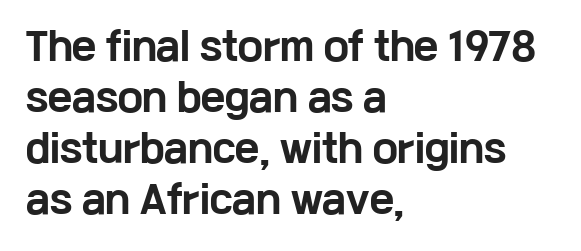
The image shows 37 px bold, wide sans-serif type, upright; set left-aligned, normal line spacing (1.38x), normal letter spacing, not underlined; low stroke contrast and a medium x-height.
